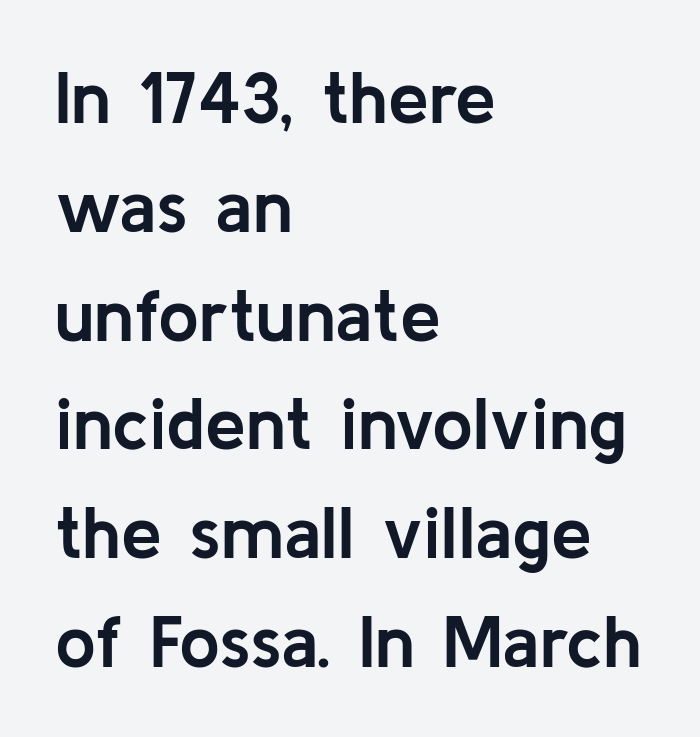
Q: Is the text bold? A: Yes.
Q: Is the text italic (slanted)? A: No, it is upright.
Q: Is the typeface a serif or a sans-serif typeface? A: Sans-serif.
Q: Is the text underlined? A: No.
Q: How is the paragraph aligned? A: Left-aligned.
Q: Is the spacing between letters normal or unusually wide? A: Normal.
Q: Is the spacing between lines tight, normal or loose? A: Normal.
Q: Width (condensed, normal, or wide)? A: Normal.
Q: Stroke contrast? A: Low.
Q: x-height? A: Medium.
Q: Monospaced? A: No.
